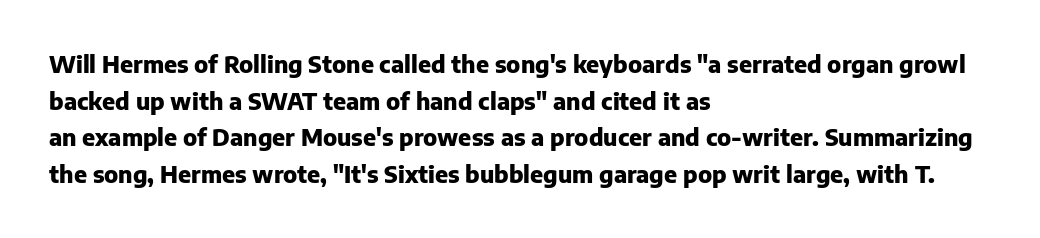
Q: Is the text bold? A: Yes.
Q: Is the text italic (slanted)? A: No, it is upright.
Q: Is the text underlined? A: No.
Q: How is the paragraph aligned? A: Left-aligned.
Q: Is the spacing between letters normal or unusually wide? A: Normal.
Q: Is the spacing between lines tight, normal or loose? A: Normal.
